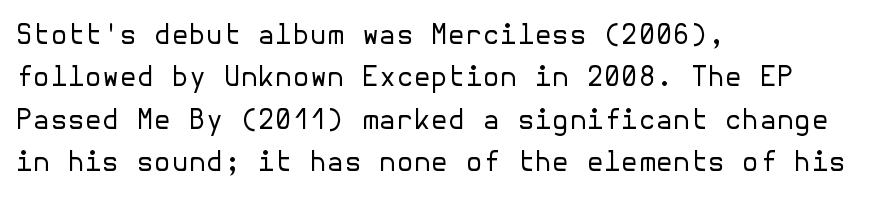
The image shows 28 px regular-weight sans-serif type, upright; set left-aligned, normal line spacing (1.51x), normal letter spacing, not underlined; low stroke contrast and a medium x-height.
